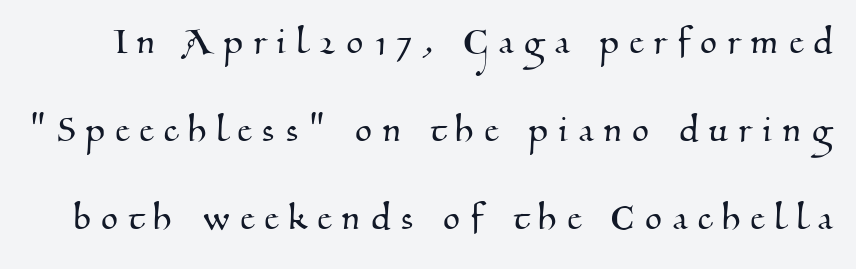
Q: Is the typeface a serif or a sans-serif typeface? A: Serif.
Q: Is the text underlined? A: No.
Q: Is the spacing between letters normal or unusually wide? A: Unusually wide.
Q: Is the spacing between lines tight, normal or loose? A: Loose.
Q: Width (condensed, normal, or wide)? A: Normal.
Q: Stroke contrast? A: Medium.
Q: x-height? A: Small.
Q: Monospaced? A: No.
